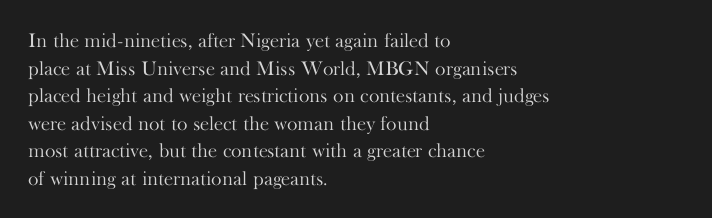
Q: Is the text bold? A: No.
Q: Is the text italic (slanted)? A: No, it is upright.
Q: Is the text underlined? A: No.
Q: How is the paragraph aligned? A: Left-aligned.
Q: Is the spacing between letters normal or unusually wide? A: Normal.
Q: Is the spacing between lines tight, normal or loose? A: Normal.
